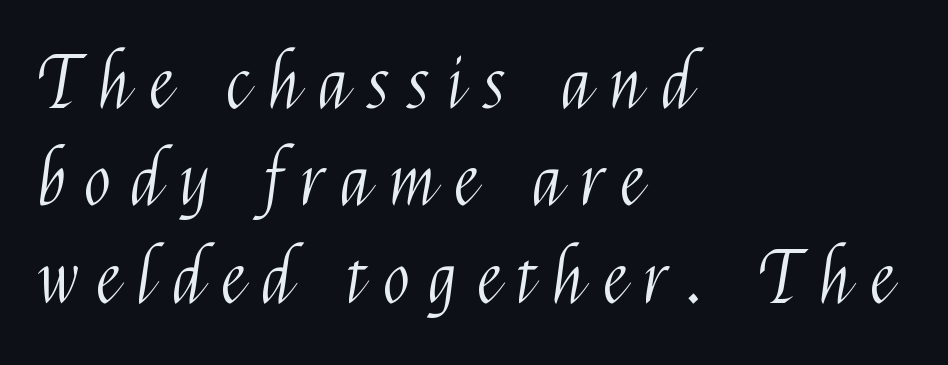
Q: Is the text bold? A: No.
Q: Is the text italic (slanted)? A: Yes.
Q: Is the typeface a serif or a sans-serif typeface? A: Sans-serif.
Q: Is the text underlined? A: No.
Q: How is the paragraph aligned? A: Left-aligned.
Q: Is the spacing between letters normal or unusually wide? A: Unusually wide.
Q: Is the spacing between lines tight, normal or loose? A: Normal.
Q: Width (condensed, normal, or wide)? A: Condensed.
Q: Stroke contrast? A: Medium.
Q: x-height? A: Medium.
Q: Monospaced? A: No.
